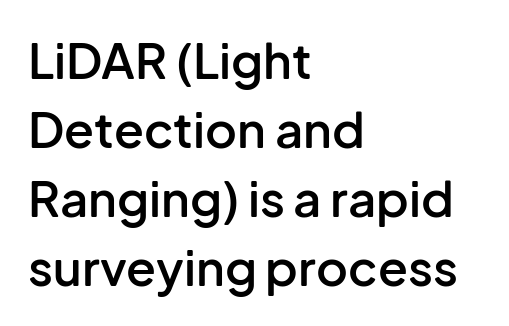
The image shows 49 px semibold sans-serif type, upright; set left-aligned, normal line spacing (1.41x), normal letter spacing, not underlined; low stroke contrast and a medium x-height.
